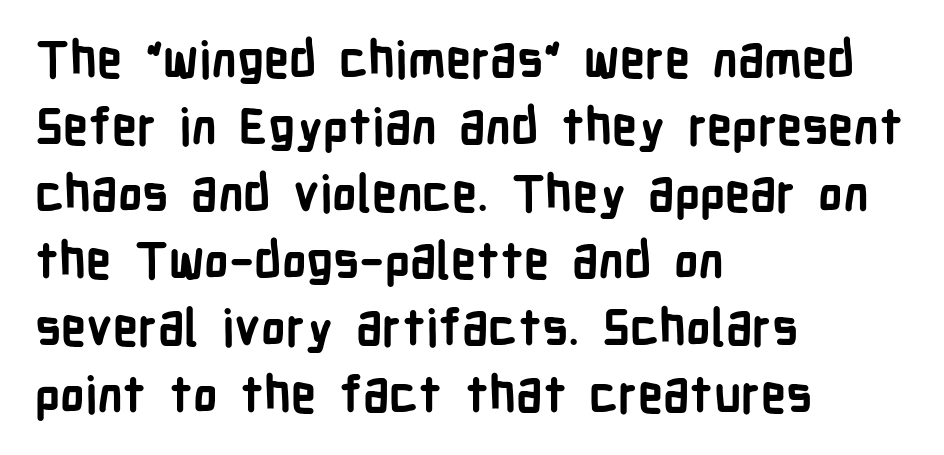
{"serif": "no", "italic": "no", "bold": "yes", "weight": "semibold", "width": "condensed", "stroke_contrast": "low", "x_height": "medium", "monospaced": "no", "underline": "no", "align": "left", "line_spacing": "normal", "line_spacing_ratio": 1.34, "letter_spacing": "normal", "letter_spacing_em": 0.0, "glyph_px": 50}
